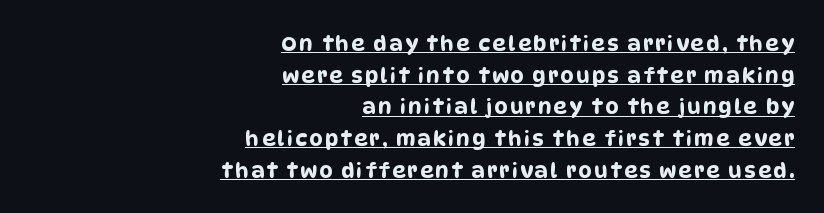
The leading is moderate, giving the passage an even texture. All the whitespace from short lines collects on the left. What decoration does the sample have? An underline.
